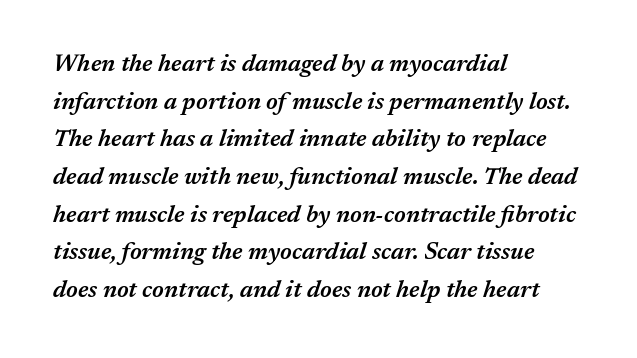
The rendering applies a slant to the glyphs. Summary of vertical rhythm: regular, with standard interline spacing. Strokes here are thickened, but only to semibold level. This rendering uses left alignment, leaving the right contour irregular. Honestly, there is no underline to notice here at all. You could call the tracking neutral — neither tight nor loose.
